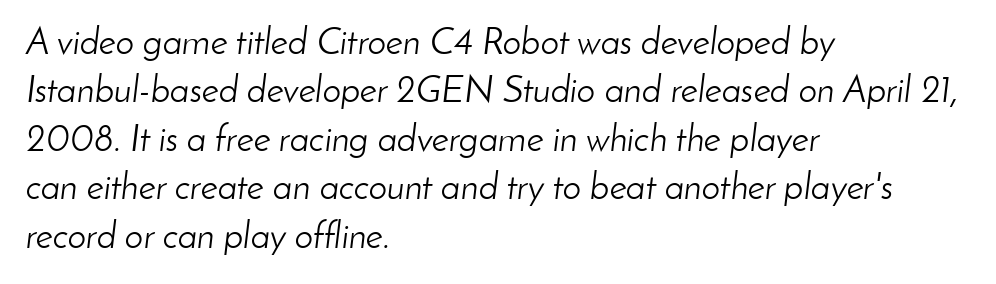
The letterforms sit at book weight or below. The rendering anchors every line to the left-hand side. Between one letter and the next there's only the usual sliver of space. Is there much room between lines? A standard amount, neither cramped nor airy.
